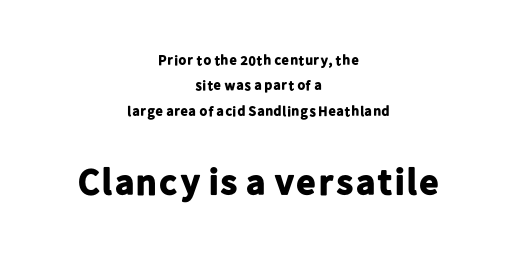
The image shows 37 px bold sans-serif type, upright; set centered, line spacing 1.81x, normal letter spacing, not underlined; the second (bottom) block is 2.64x larger; low stroke contrast and a medium x-height.
